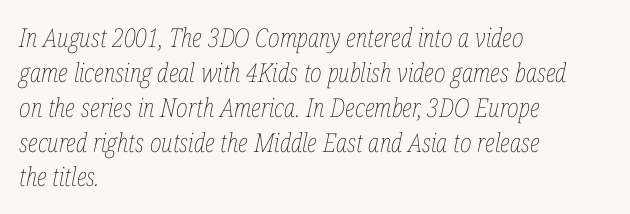
The image shows 26 px text type, italic (leaning right); set left-aligned, normal line spacing (1.34x), normal letter spacing, not underlined.
